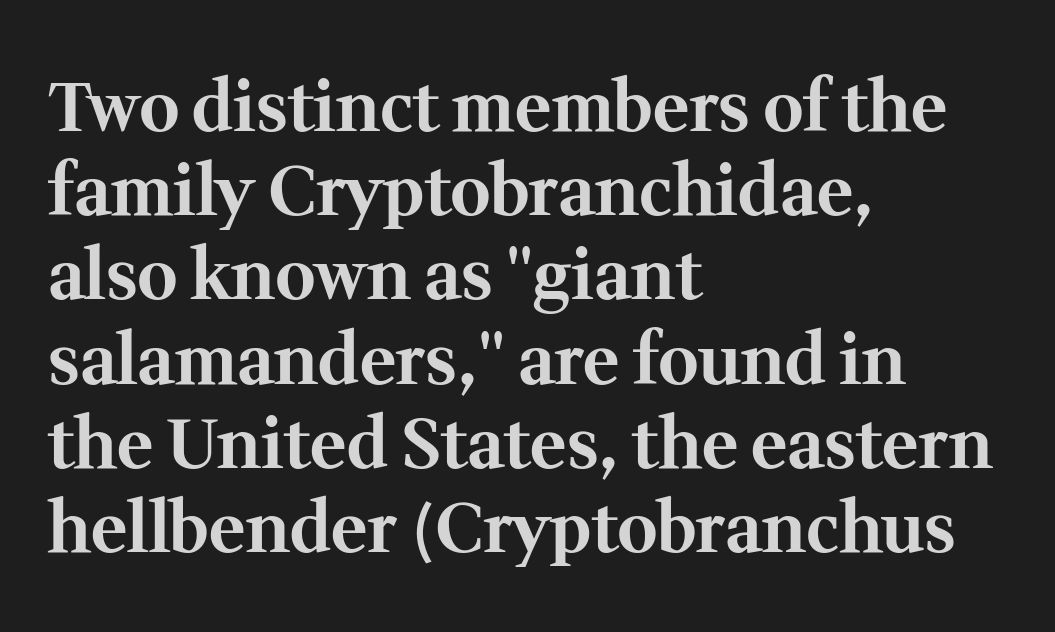
Q: Is the text bold? A: Yes.
Q: Is the text italic (slanted)? A: No, it is upright.
Q: Is the typeface a serif or a sans-serif typeface? A: Serif.
Q: Is the text underlined? A: No.
Q: How is the paragraph aligned? A: Left-aligned.
Q: Is the spacing between letters normal or unusually wide? A: Normal.
Q: Width (condensed, normal, or wide)? A: Normal.
Q: Stroke contrast? A: Medium.
Q: x-height? A: Medium.
Q: Monospaced? A: No.
